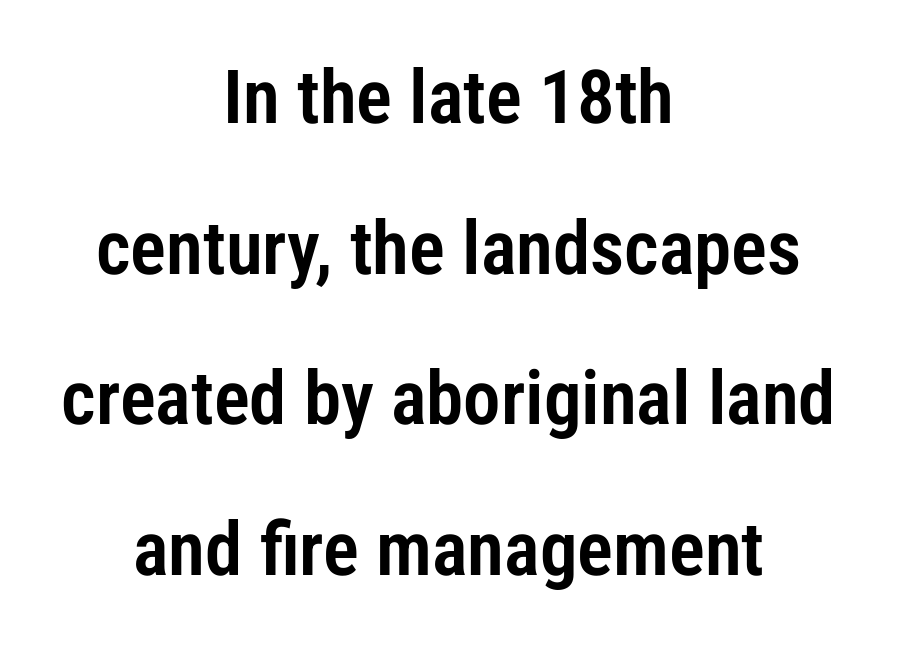
The image shows 75 px condensed sans-serif type, upright; set centered, loose line spacing (2.01x), normal letter spacing, not underlined; low stroke contrast and a medium x-height.
